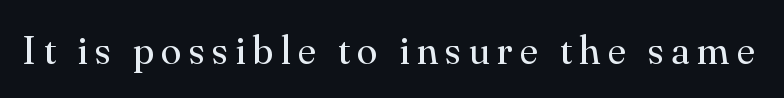
The image shows 41 px regular-weight serif type, upright; set not underlined; medium stroke contrast and a small x-height.
